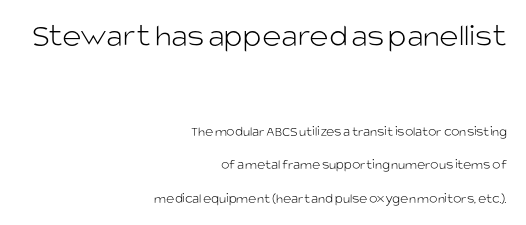
{"serif": "no", "italic": "no", "bold": "no", "weight": "light", "width": "normal", "stroke_contrast": "low", "x_height": "large", "monospaced": "no", "underline": "no", "align": "right", "line_spacing": "loose", "line_spacing_ratio": 2.38, "letter_spacing": "normal", "letter_spacing_em": 0.0, "larger_block": "first", "size_ratio": 2.36, "glyph_px": 33}
